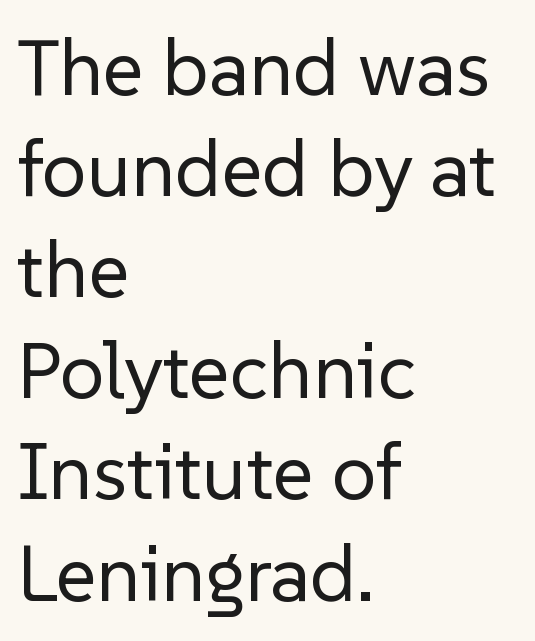
Q: Is the text bold? A: No.
Q: Is the text italic (slanted)? A: No, it is upright.
Q: Is the typeface a serif or a sans-serif typeface? A: Sans-serif.
Q: Is the text underlined? A: No.
Q: How is the paragraph aligned? A: Left-aligned.
Q: Is the spacing between letters normal or unusually wide? A: Normal.
Q: Is the spacing between lines tight, normal or loose? A: Normal.
Q: Width (condensed, normal, or wide)? A: Normal.
Q: Stroke contrast? A: Low.
Q: x-height? A: Medium.
Q: Monospaced? A: No.
